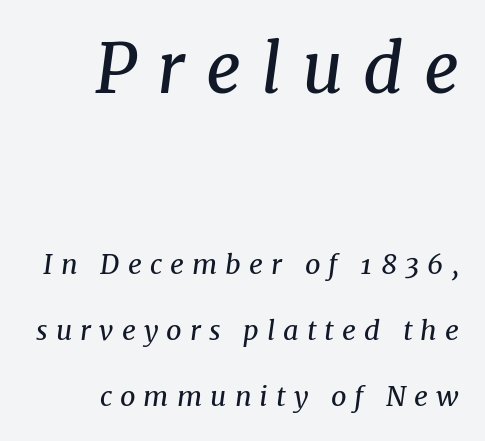
The passage shown is typed in a proportional face where columns would drift. The block of text is sparse from top to bottom, with ample space between rows. Is this a sans? No — the strokes have serifs. Is the stroke heavy? The answer is a plain regular-or-lighter. The paragraph has a hard right edge and a soft left edge.
